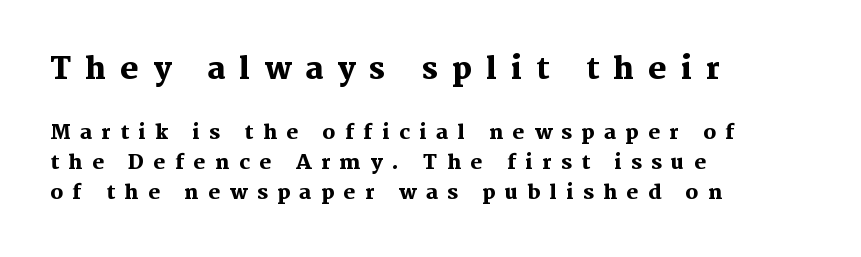
The image shows 30 px heavy serif type, upright; set left-aligned, normal line spacing (1.52x), unusually wide letter spacing (+0.47 em), not underlined; the first (top) block is 1.5x larger; medium stroke contrast and a medium x-height.
